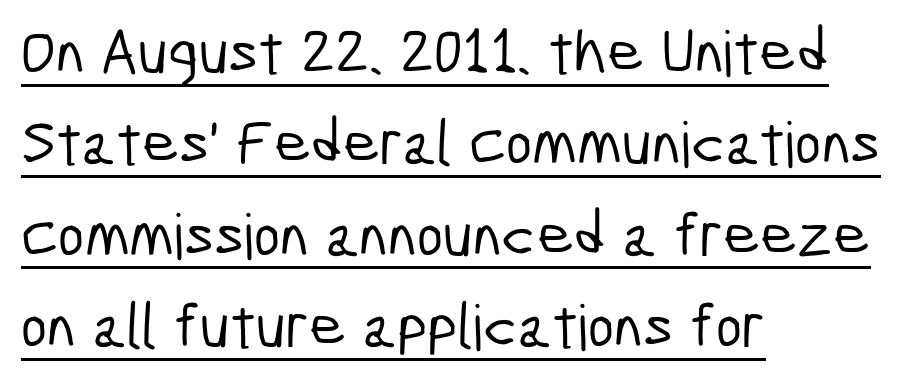
The image shows 63 px condensed sans-serif type; set left-aligned, normal line spacing (1.45x), normal letter spacing, underlined; low stroke contrast and a medium x-height.
